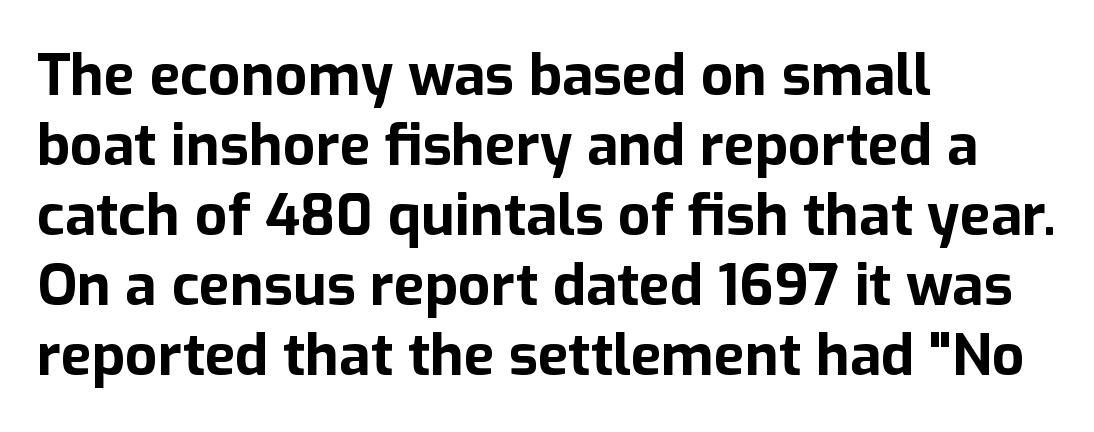
No feet cap the strokes, marking this as sans-serif type. The gaps between neighbouring characters are ordinary and unremarkable. It's the straight-up-and-down kind of type. Type without underlining. You could not count columns in this text — the font is proportionally spaced.
